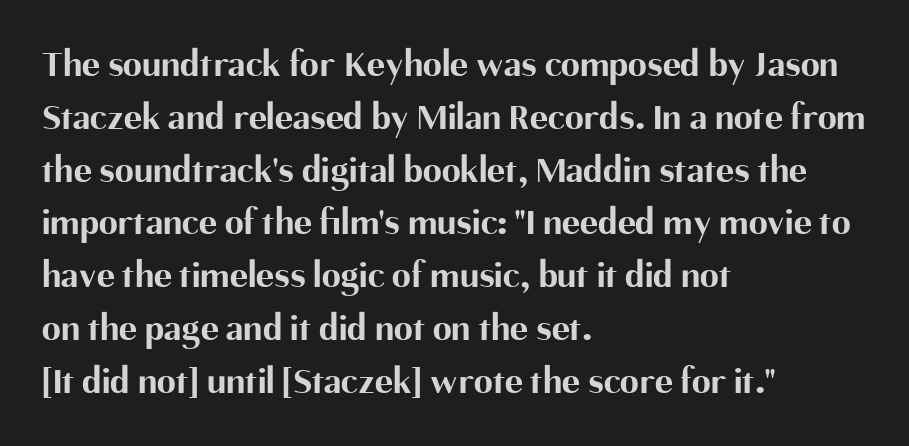
{"serif": "no", "italic": "no", "bold": "yes", "weight": "bold", "width": "normal", "stroke_contrast": "medium", "x_height": "medium", "monospaced": "no", "underline": "no", "align": "left", "line_spacing": "normal", "line_spacing_ratio": 1.39, "letter_spacing": "normal", "letter_spacing_em": 0.0, "glyph_px": 38}
